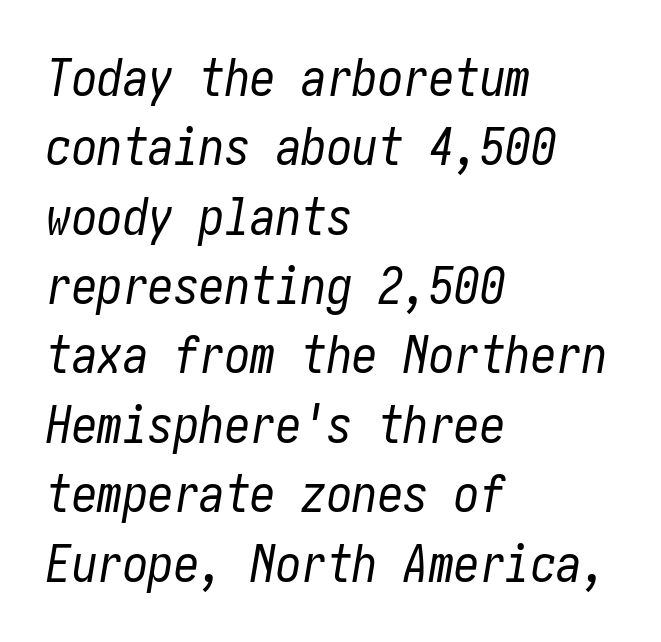
Q: Is the text bold? A: No.
Q: Is the text italic (slanted)? A: Yes, it leans right by about 10 degrees.
Q: Is the text underlined? A: No.
Q: How is the paragraph aligned? A: Left-aligned.
Q: Is the spacing between letters normal or unusually wide? A: Normal.
Q: Is the spacing between lines tight, normal or loose? A: Normal.
Q: Width (condensed, normal, or wide)? A: Condensed.
Q: Stroke contrast? A: Low.
Q: x-height? A: Medium.
